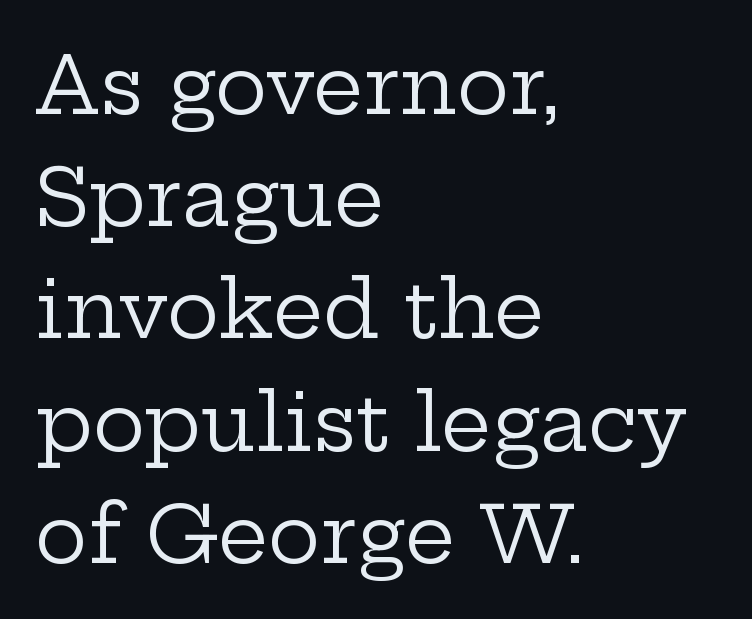
{"serif": "yes", "italic": "no", "bold": "no", "weight": "regular", "width": "wide", "stroke_contrast": "low", "x_height": "medium", "monospaced": "no", "underline": "no", "align": "left", "line_spacing": "normal", "line_spacing_ratio": 1.42, "letter_spacing": "normal", "letter_spacing_em": 0.0, "glyph_px": 79}
